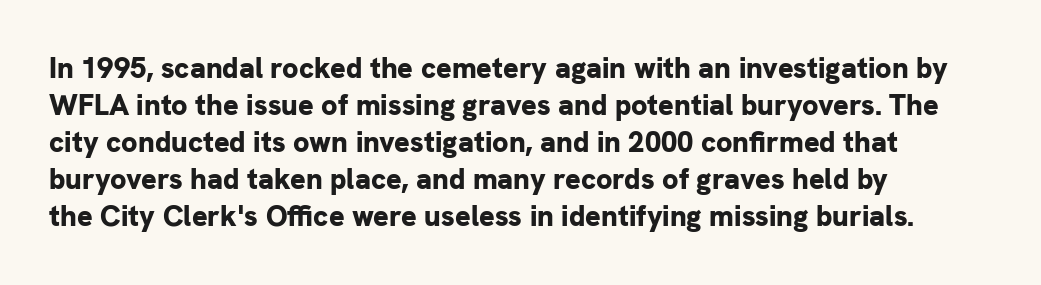
Q: Is the text bold? A: Yes.
Q: Is the text italic (slanted)? A: No, it is upright.
Q: Is the typeface a serif or a sans-serif typeface? A: Sans-serif.
Q: Is the text underlined? A: No.
Q: How is the paragraph aligned? A: Left-aligned.
Q: Is the spacing between letters normal or unusually wide? A: Normal.
Q: Is the spacing between lines tight, normal or loose? A: Normal.
Q: Width (condensed, normal, or wide)? A: Normal.
Q: Stroke contrast? A: Low.
Q: x-height? A: Medium.
Q: Monospaced? A: No.
